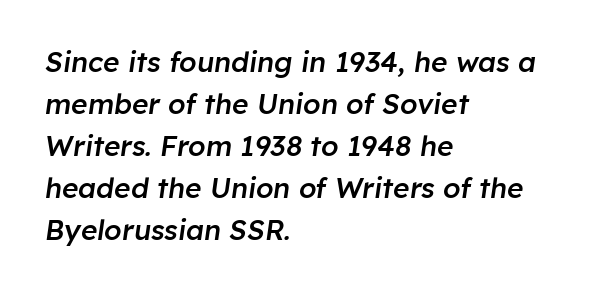
Unmarked baselines from the first word to the last. A student would call this left alignment; a typographer would say flush left, rag right. The block of text has a typical density, with ordinary space between rows. Short note: letters normally spaced. Stroke thickness is moderately raised; the sample reads as semibold. Note the varied advance widths — an 'i' is clearly narrower than an 'm'.
